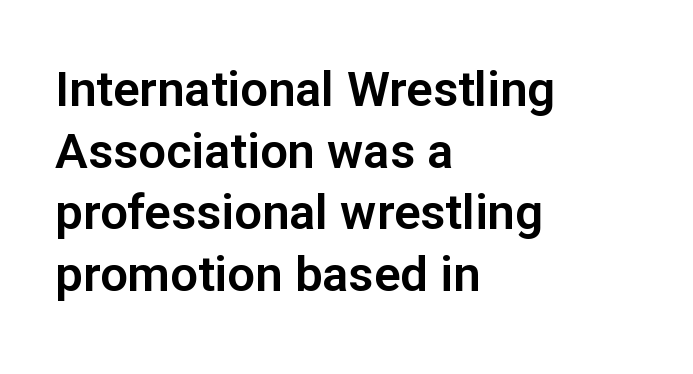
The image shows 49 px sans-serif type, upright; set left-aligned, normal line spacing (1.26x), normal letter spacing, not underlined; low stroke contrast and a medium x-height.
